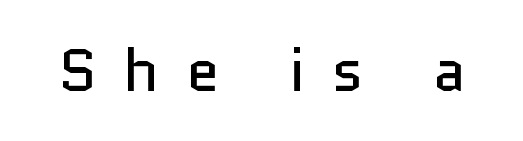
{"serif": "no", "italic": "no", "bold": "no", "weight": "regular", "width": "normal", "stroke_contrast": "low", "x_height": "medium", "monospaced": "no", "underline": "no", "letter_spacing": "wide", "letter_spacing_em": 0.45, "glyph_px": 60}
